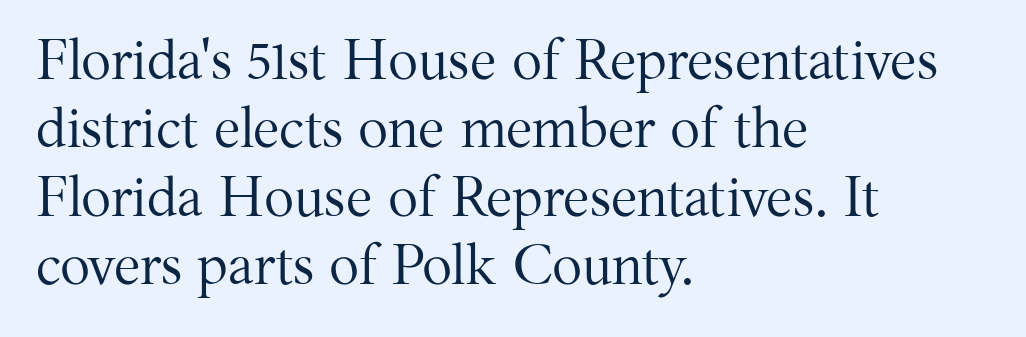
{"serif": "yes", "italic": "no", "bold": "no", "weight": "regular", "width": "normal", "stroke_contrast": "medium", "x_height": "medium", "monospaced": "no", "underline": "no", "align": "left", "line_spacing_ratio": 1.22, "letter_spacing": "normal", "letter_spacing_em": 0.0, "glyph_px": 56}
